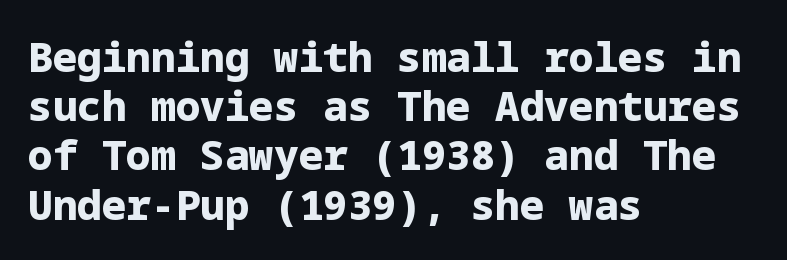
The image shows 41 px bold sans-serif type, upright; set left-aligned, line spacing 1.2x, normal letter spacing, not underlined; low stroke contrast and a medium x-height.
